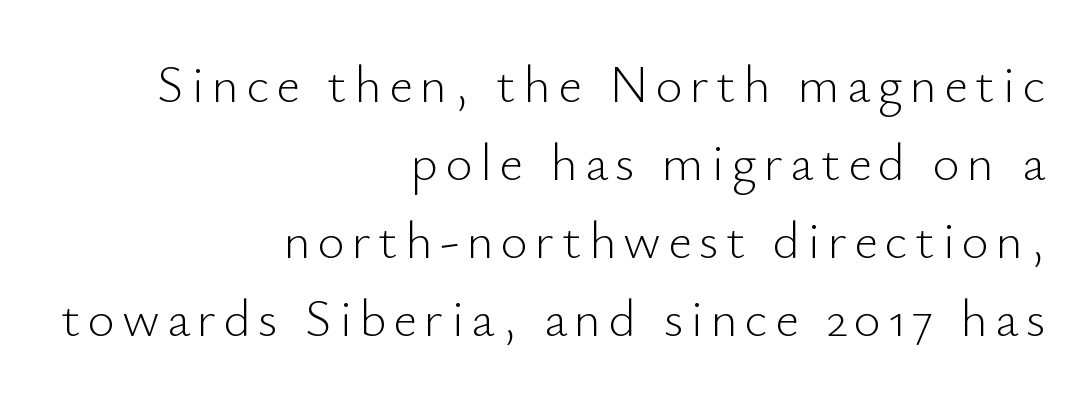
Each letter's strokes conclude bluntly, with no projecting serifs. Varying glyph widths throughout — classic text-font behaviour. Is the stroke heavy? The answer is a plain regular-or-lighter. Plain, unruled lines of type. Ordinary non-slanted type is in use.
